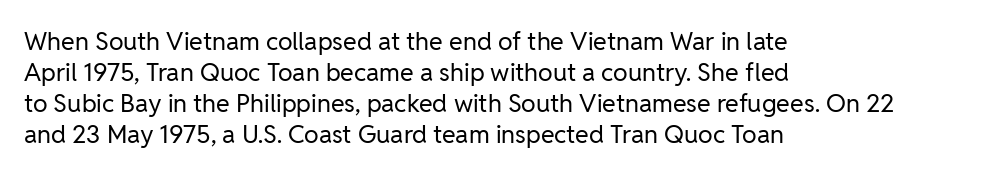
A light-to-regular cut is what we see here. Clear beneath every line of the passage. Vertical strokes here are truly vertical. The passage shown has conventional tracking throughout. Leftover space on each line is placed entirely after the last word.
